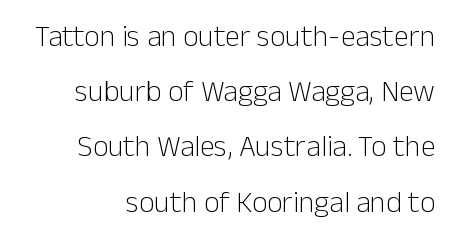
Q: Is the text bold? A: No.
Q: Is the text italic (slanted)? A: No, it is upright.
Q: Is the typeface a serif or a sans-serif typeface? A: Sans-serif.
Q: Is the text underlined? A: No.
Q: Is the spacing between letters normal or unusually wide? A: Normal.
Q: Width (condensed, normal, or wide)? A: Normal.
Q: Stroke contrast? A: Low.
Q: x-height? A: Medium.
Q: Monospaced? A: No.
